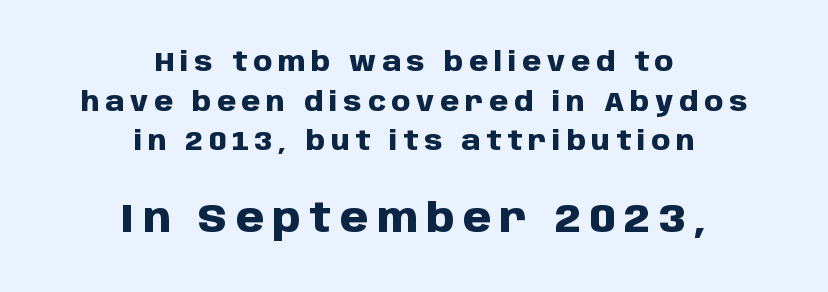
{"serif": "no", "italic": "no", "bold": "yes", "weight": "heavy", "width": "normal", "stroke_contrast": "low", "x_height": "large", "monospaced": "no", "underline": "no", "align": "center", "line_spacing": "normal", "line_spacing_ratio": 1.47, "letter_spacing": "wide", "letter_spacing_em": 0.22, "larger_block": "second", "size_ratio": 1.48, "glyph_px": 40}
